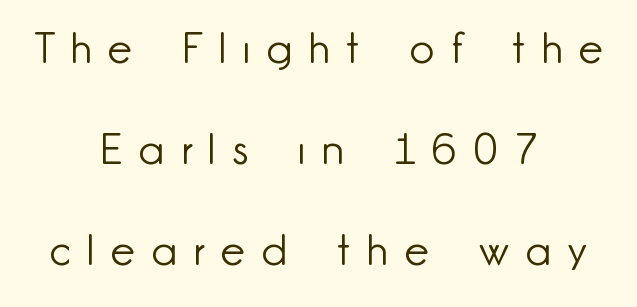
The image shows 43 px light sans-serif type, upright; set centered, loose line spacing (2.35x), unusually wide letter spacing (+0.39 em), not underlined; low stroke contrast and a small x-height.
